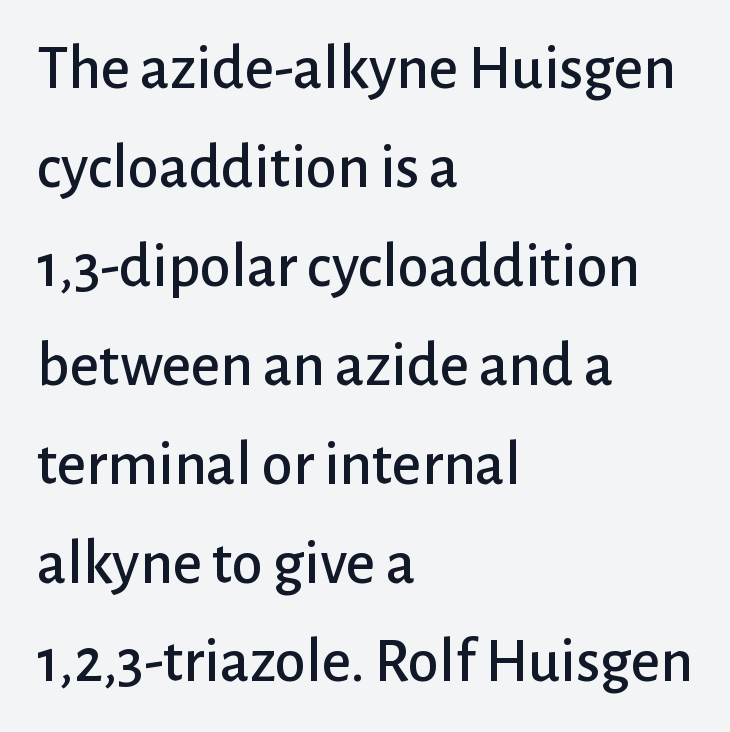
Q: Is the text italic (slanted)? A: No, it is upright.
Q: Is the typeface a serif or a sans-serif typeface? A: Sans-serif.
Q: Is the text underlined? A: No.
Q: How is the paragraph aligned? A: Left-aligned.
Q: Is the spacing between letters normal or unusually wide? A: Normal.
Q: Is the spacing between lines tight, normal or loose? A: Normal.
Q: Width (condensed, normal, or wide)? A: Normal.
Q: Stroke contrast? A: Low.
Q: x-height? A: Medium.
Q: Monospaced? A: No.
